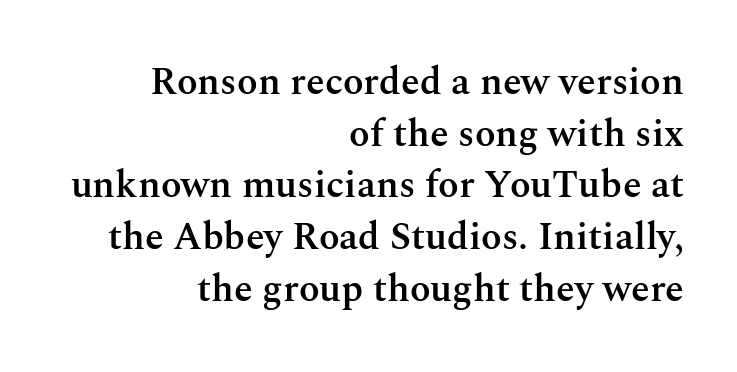
Q: Is the text bold? A: Semi-bold.
Q: Is the text italic (slanted)? A: No, it is upright.
Q: Is the typeface a serif or a sans-serif typeface? A: Serif.
Q: Is the text underlined? A: No.
Q: How is the paragraph aligned? A: Right-aligned.
Q: Is the spacing between letters normal or unusually wide? A: Normal.
Q: Is the spacing between lines tight, normal or loose? A: Normal.
Q: Width (condensed, normal, or wide)? A: Normal.
Q: Stroke contrast? A: Medium.
Q: x-height? A: Medium.
Q: Monospaced? A: No.
